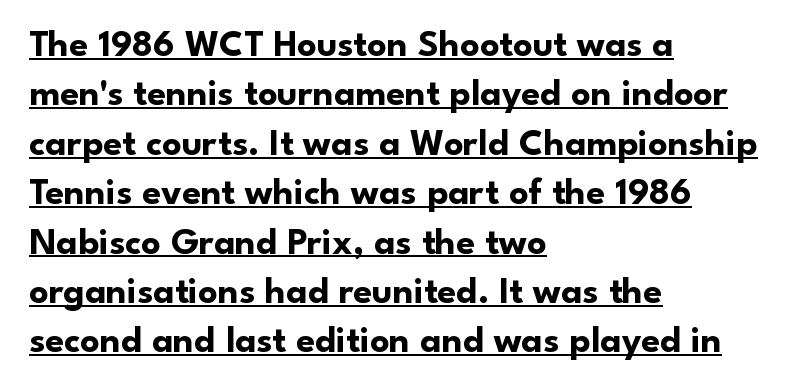
No extra tracking has been applied to these lines. The letters advance in unequal steps, a hallmark of proportional type. Like a heading marked for emphasis, these lines bear an underscore. Compared with an ordinary text face, these strokes are far heavier — a full bold.
